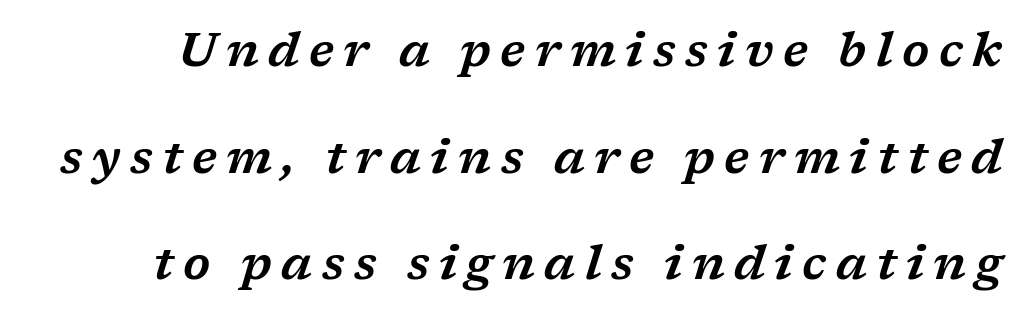
The image shows 47 px wide serif type, italic (leaning right); set loose line spacing (2.27x), unusually wide letter spacing (+0.2 em), not underlined; low stroke contrast and a medium x-height.
